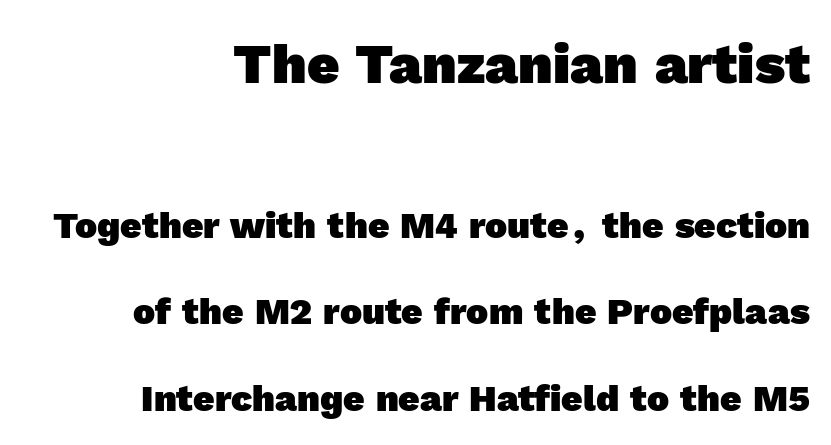
The image shows 56 px heavy sans-serif type; set right-aligned, loose line spacing (2.34x), normal letter spacing, not underlined; the first (top) block is 1.51x larger; a medium x-height.
